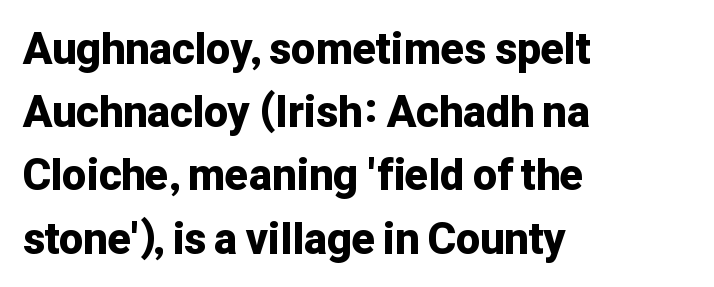
The image shows 43 px bold sans-serif type, upright; set left-aligned, normal line spacing (1.47x), normal letter spacing, not underlined; low stroke contrast and a medium x-height.
